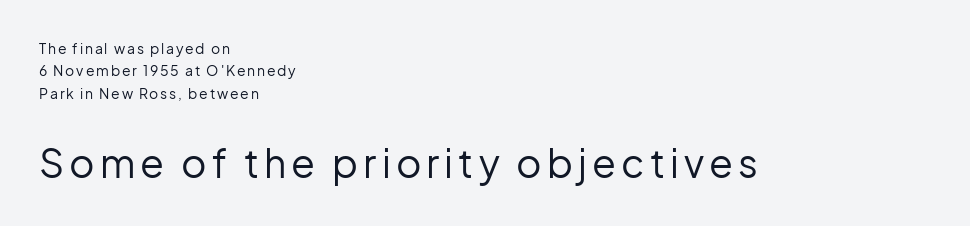
{"serif": "no", "italic": "no", "bold": "no", "weight": "regular", "width": "normal", "stroke_contrast": "low", "x_height": "medium", "monospaced": "no", "underline": "no", "align": "left", "line_spacing": "normal", "line_spacing_ratio": 1.59, "larger_block": "second", "size_ratio": 2.79, "glyph_px": 39}
